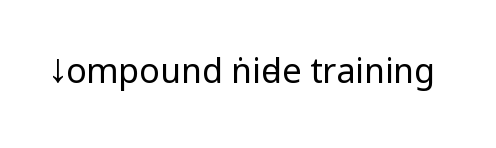
The image shows 34 px regular-weight, condensed sans-serif type, upright; set normal letter spacing, not underlined; low stroke contrast and a large x-height.
